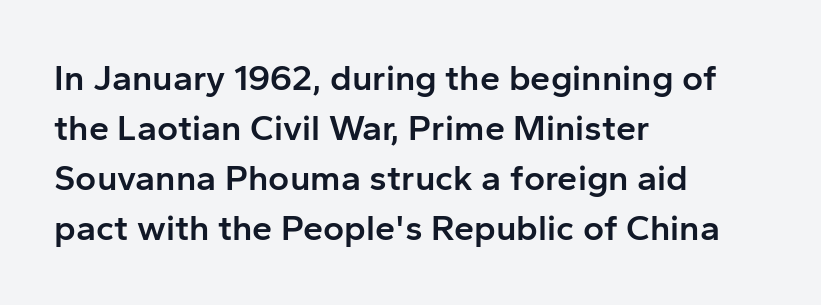
The image shows 36 px semibold sans-serif type, upright; set left-aligned, normal line spacing (1.39x), normal letter spacing, not underlined; low stroke contrast and a medium x-height.
